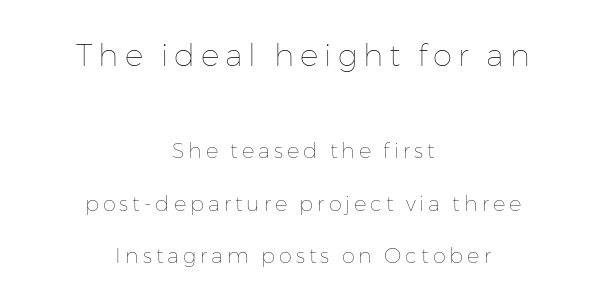
The image shows 31 px thin type, upright; set centered, loose line spacing (2.5x), not underlined; the first (top) block is 1.48x larger; low stroke contrast and a medium x-height.
